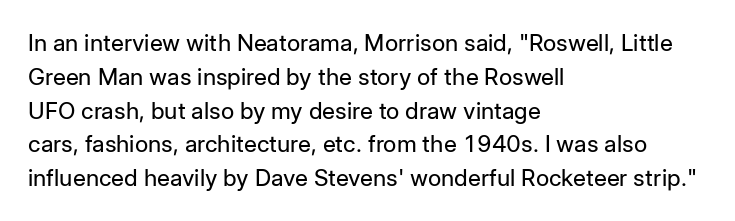
Q: Is the text bold? A: No.
Q: Is the text italic (slanted)? A: No, it is upright.
Q: Is the text underlined? A: No.
Q: How is the paragraph aligned? A: Left-aligned.
Q: Is the spacing between letters normal or unusually wide? A: Normal.
Q: Is the spacing between lines tight, normal or loose? A: Normal.
